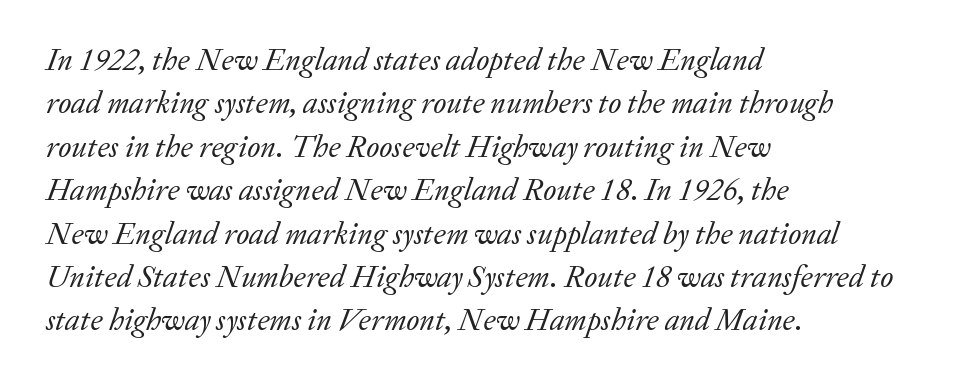
Default kerning and tracking; the words read as compact shapes. What kind of face is this? One with serifs. This rendering features lettering with no underline. Every row of glyphs begins at an identical x-position on the left.
